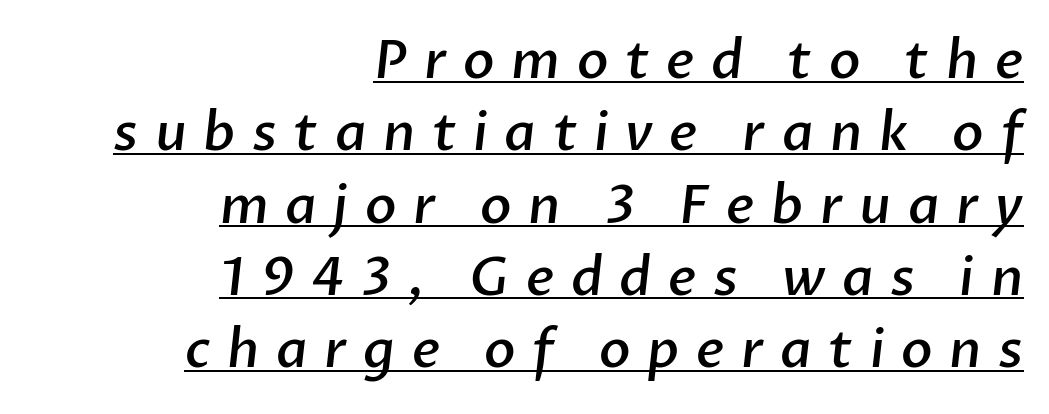
Q: Is the text bold? A: Semi-bold.
Q: Is the typeface a serif or a sans-serif typeface? A: Sans-serif.
Q: Is the text underlined? A: Yes.
Q: How is the paragraph aligned? A: Right-aligned.
Q: Is the spacing between letters normal or unusually wide? A: Unusually wide.
Q: Is the spacing between lines tight, normal or loose? A: Normal.
Q: Width (condensed, normal, or wide)? A: Normal.
Q: Stroke contrast? A: Low.
Q: x-height? A: Medium.
Q: Monospaced? A: No.
